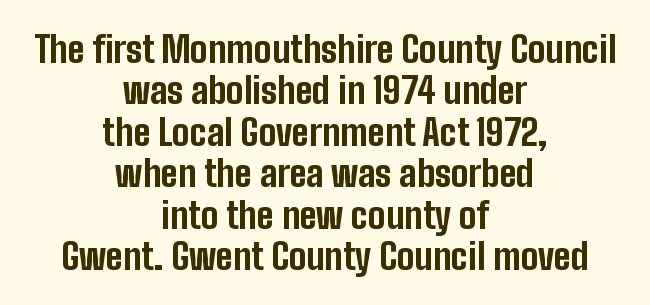
The image shows 36 px bold, condensed sans-serif type, upright; set centered, tight line spacing (1.15x), normal letter spacing, not underlined; low stroke contrast and a medium x-height.
